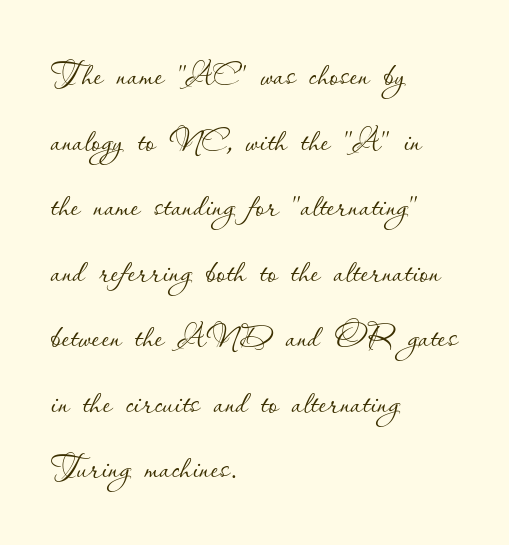
What stands out about the letter spacing? Nothing — it is the standard amount. In CSS terms this would be text-align: left. Only glyphs here, with clear space below each row. Spacing verdict: proportional, widths tailored to each character. Weight: regular or lighter.
